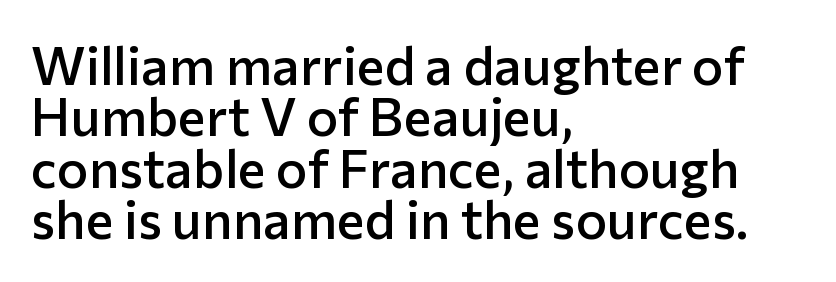
The image shows 53 px semibold sans-serif type, upright; set left-aligned, tight line spacing (0.97x), normal letter spacing, not underlined; low stroke contrast and a medium x-height.
